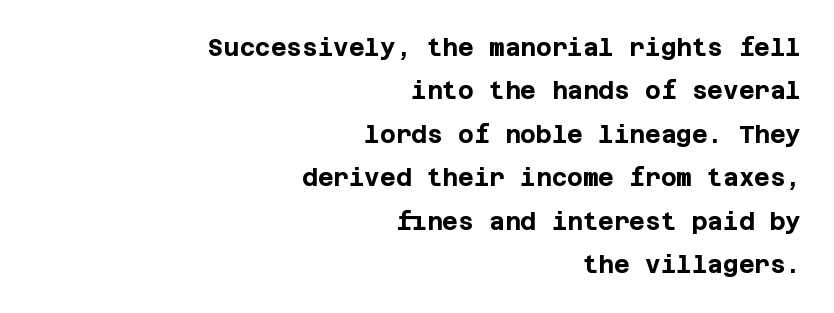
{"italic": "no", "bold": "yes", "underline": "no", "align": "right", "line_spacing_ratio": 1.81, "letter_spacing": "normal", "letter_spacing_em": 0.0, "glyph_px": 24}
